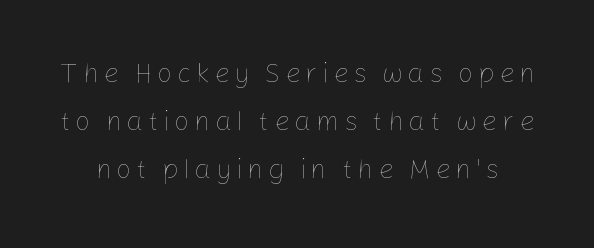
The image shows 27 px text type, upright; set line spacing 1.78x, not underlined.
